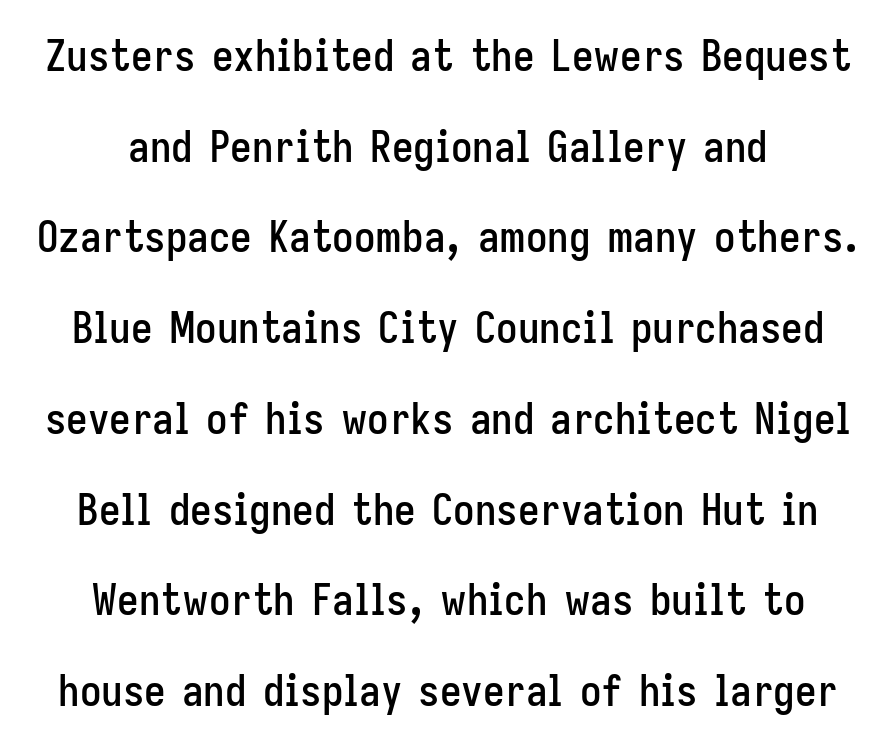
{"serif": "no", "italic": "no", "width": "condensed", "stroke_contrast": "low", "x_height": "medium", "monospaced": "no", "underline": "no", "line_spacing": "loose", "line_spacing_ratio": 2.11, "letter_spacing": "normal", "letter_spacing_em": 0.0, "glyph_px": 43}
